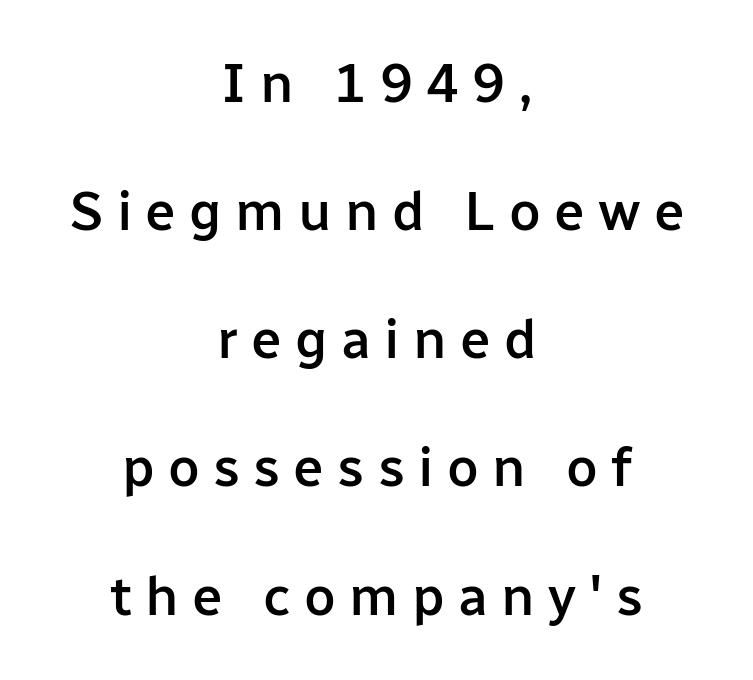
{"serif": "no", "italic": "no", "bold": "semi", "weight": "semibold", "width": "normal", "stroke_contrast": "low", "x_height": "medium", "monospaced": "no", "underline": "no", "align": "center", "line_spacing": "loose", "line_spacing_ratio": 2.33, "letter_spacing": "wide", "letter_spacing_em": 0.24, "glyph_px": 55}
